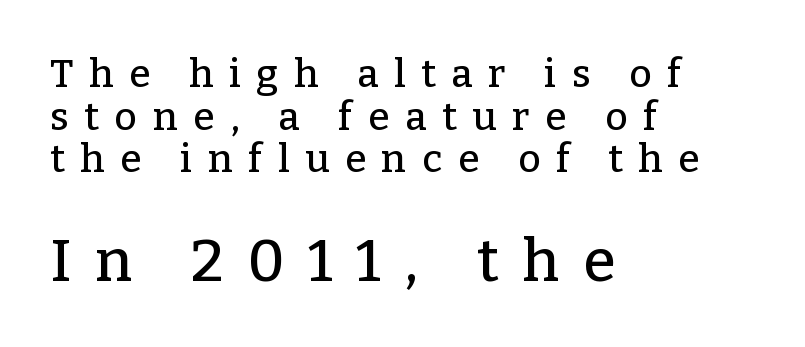
Q: Is the text italic (slanted)? A: No, it is upright.
Q: Is the typeface a serif or a sans-serif typeface? A: Serif.
Q: Is the text underlined? A: No.
Q: How is the paragraph aligned? A: Left-aligned.
Q: Is the spacing between letters normal or unusually wide? A: Unusually wide.
Q: Is the spacing between lines tight, normal or loose? A: Tight.
Q: Which block of text is set in a larger size, the first (top) or the second (bottom)? A: The second (bottom) one.
Q: Width (condensed, normal, or wide)? A: Normal.
Q: Stroke contrast? A: Low.
Q: x-height? A: Medium.
Q: Monospaced? A: No.
